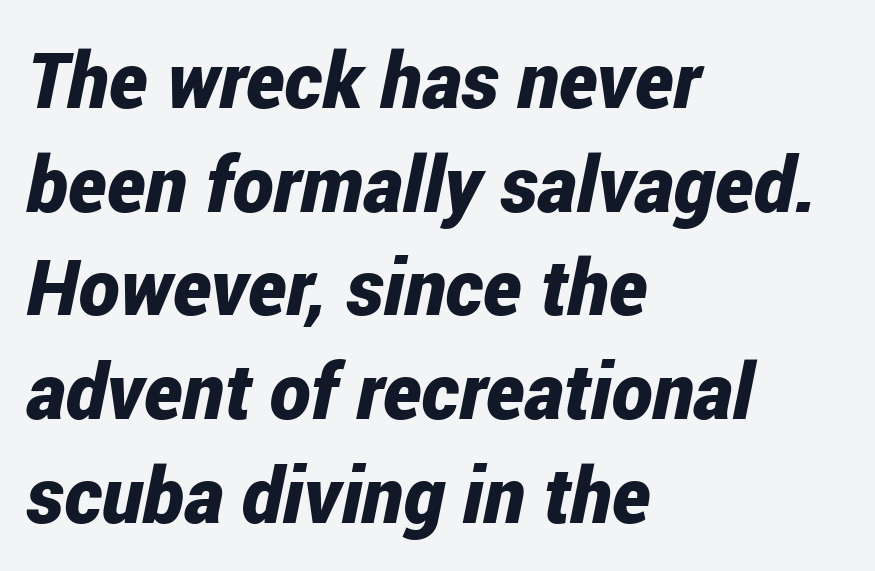
The image shows 78 px bold, condensed type, italic (leaning right); set left-aligned, normal line spacing (1.33x), normal letter spacing, not underlined; low stroke contrast and a medium x-height.
